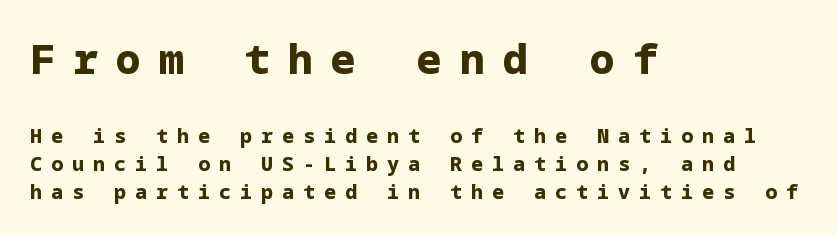
The image shows 41 px bold sans-serif type, upright; set left-aligned, normal line spacing (1.41x), unusually wide letter spacing (+0.45 em), not underlined; the first (top) block is 2.05x larger; low stroke contrast and a medium x-height.
